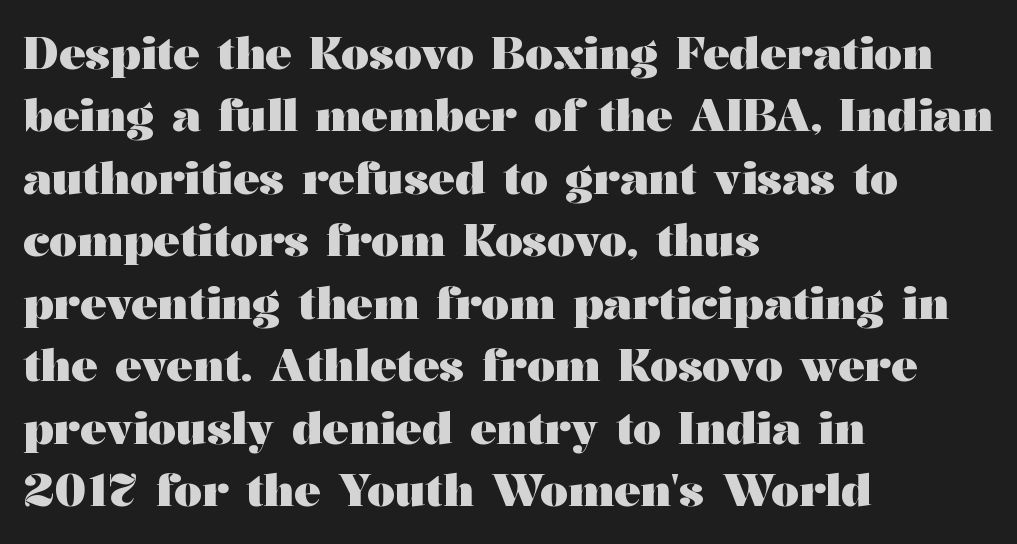
Bold? Absolutely — the strokes are thick and heavy. Words appear dense and cohesive because spacing is normal. In CSS terms this would be text-align: left. This sample has the flowing, uneven cadence of proportional lettering.
